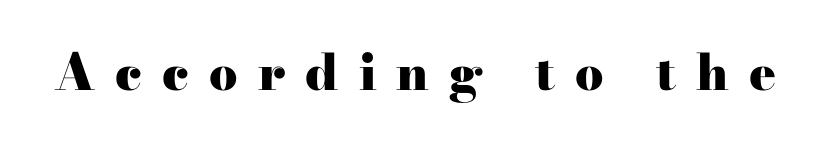
The image shows 50 px heavy, wide serif type, upright; set unusually wide letter spacing (+0.4 em), not underlined; high stroke contrast and a small x-height.
